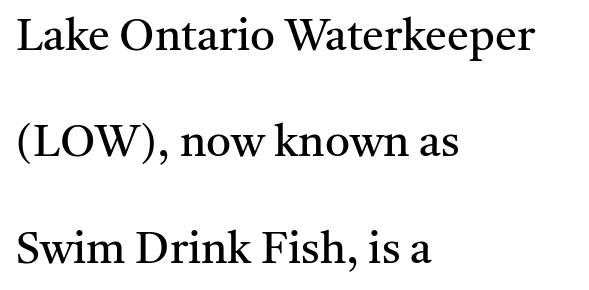
The image shows 44 px regular-weight serif type, upright; set left-aligned, loose line spacing (2.42x), normal letter spacing, not underlined; medium stroke contrast and a medium x-height.
